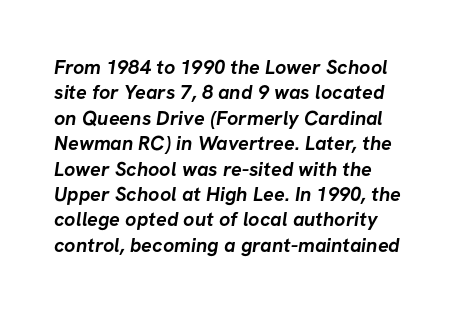
The image shows 20 px bold type; set normal line spacing (1.27x), normal letter spacing, not underlined.
